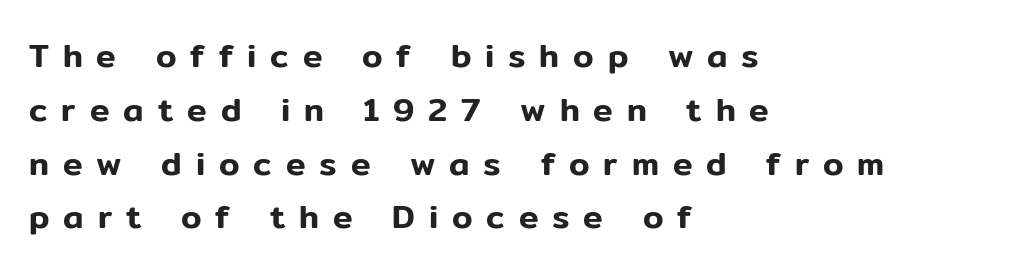
Q: Is the text italic (slanted)? A: No, it is upright.
Q: Is the typeface a serif or a sans-serif typeface? A: Sans-serif.
Q: Is the text underlined? A: No.
Q: How is the paragraph aligned? A: Left-aligned.
Q: Is the spacing between letters normal or unusually wide? A: Unusually wide.
Q: Is the spacing between lines tight, normal or loose? A: Normal.
Q: Width (condensed, normal, or wide)? A: Normal.
Q: Stroke contrast? A: Low.
Q: x-height? A: Medium.
Q: Monospaced? A: No.
